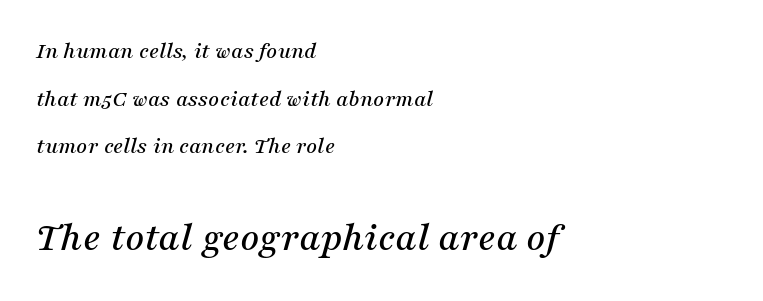
Descenders hang freely into open space. The letters in the lower block stand taller than those in the block above. The face used here is proportionally spaced, like ordinary book or web type. You could fit nearly another row in the gap between these rows.
